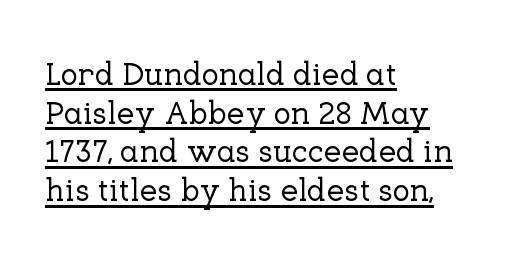
Q: Is the text italic (slanted)? A: No, it is upright.
Q: Is the typeface a serif or a sans-serif typeface? A: Serif.
Q: Is the text underlined? A: Yes.
Q: How is the paragraph aligned? A: Left-aligned.
Q: Is the spacing between letters normal or unusually wide? A: Normal.
Q: Width (condensed, normal, or wide)? A: Normal.
Q: Stroke contrast? A: Low.
Q: x-height? A: Medium.
Q: Monospaced? A: No.
